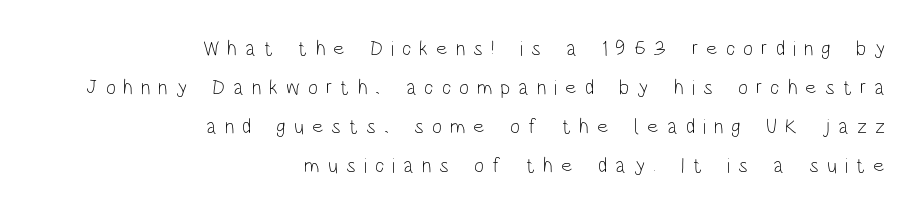
{"italic": "no", "bold": "no", "underline": "no", "align": "right", "line_spacing_ratio": 1.85, "letter_spacing": "wide", "letter_spacing_em": 0.38, "glyph_px": 21}
